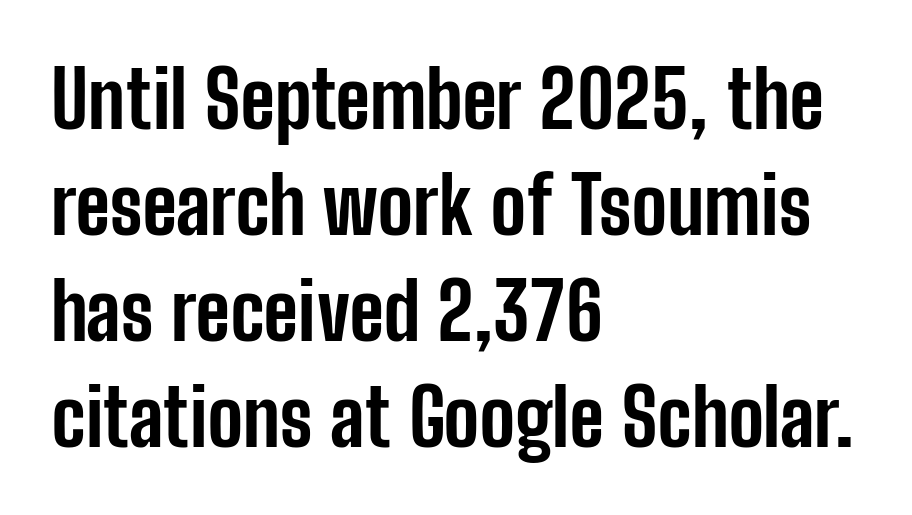
The image shows 79 px bold, condensed sans-serif type, upright; set left-aligned, normal line spacing (1.34x), normal letter spacing, not underlined; low stroke contrast and a medium x-height.
